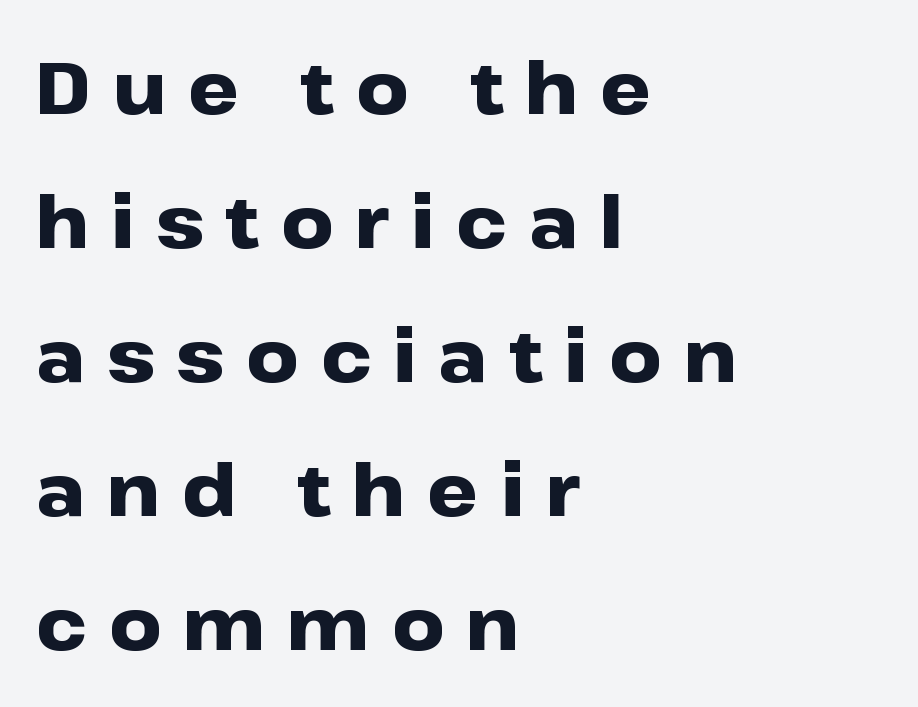
The image shows 72 px heavy, wide sans-serif type, upright; set left-aligned, line spacing 1.86x, unusually wide letter spacing (+0.3 em), not underlined; low stroke contrast and a medium x-height.
